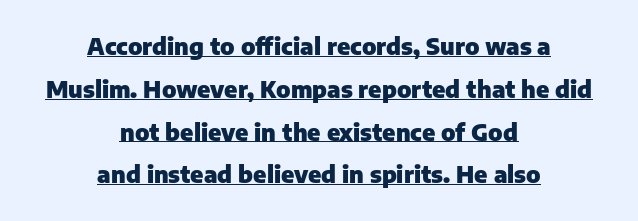
The image shows 23 px bold type, upright; set centered, line spacing 1.86x, normal letter spacing, underlined.
